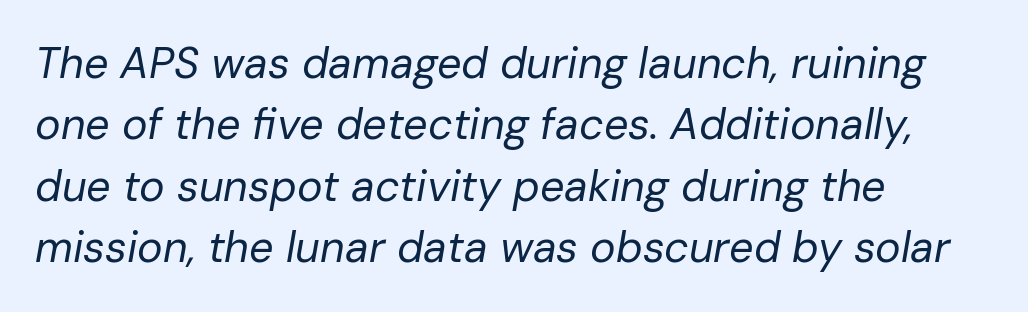
Honestly, the letter spacing is just normal — you wouldn't notice it. This sample is left-justified, so line endings fall wherever the words run out. Is the stroke heavy? The answer is a plain regular-or-lighter. The space between consecutive lines is moderate. Check under the words: just untouched page.
